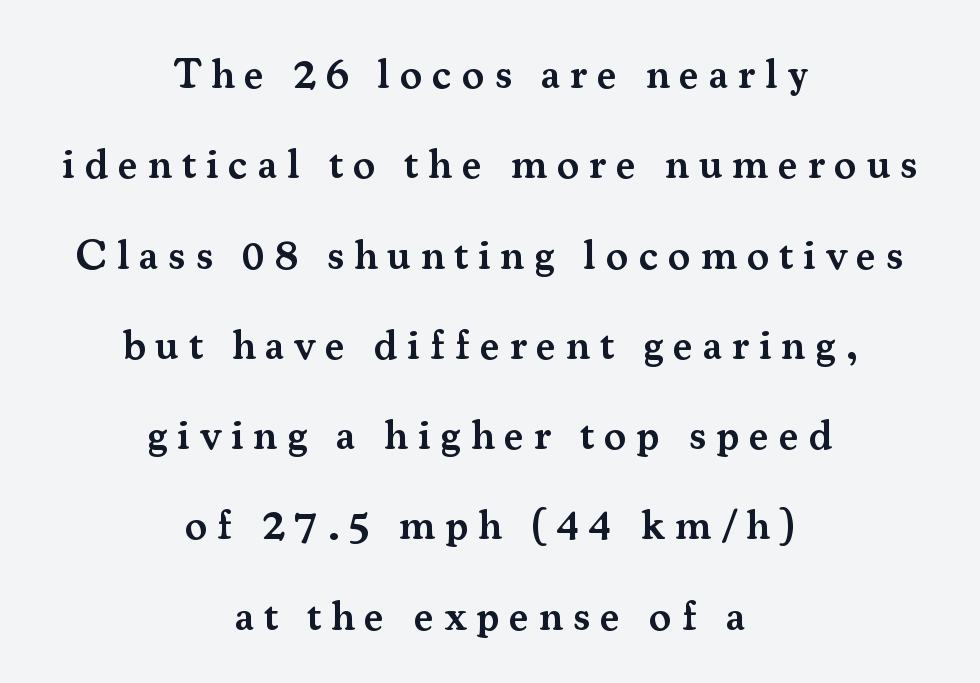
Q: Is the text bold? A: Semi-bold.
Q: Is the text italic (slanted)? A: No, it is upright.
Q: Is the typeface a serif or a sans-serif typeface? A: Serif.
Q: Is the text underlined? A: No.
Q: How is the paragraph aligned? A: Centered.
Q: Is the spacing between letters normal or unusually wide? A: Unusually wide.
Q: Is the spacing between lines tight, normal or loose? A: Loose.
Q: Width (condensed, normal, or wide)? A: Normal.
Q: Stroke contrast? A: Medium.
Q: x-height? A: Small.
Q: Monospaced? A: No.
